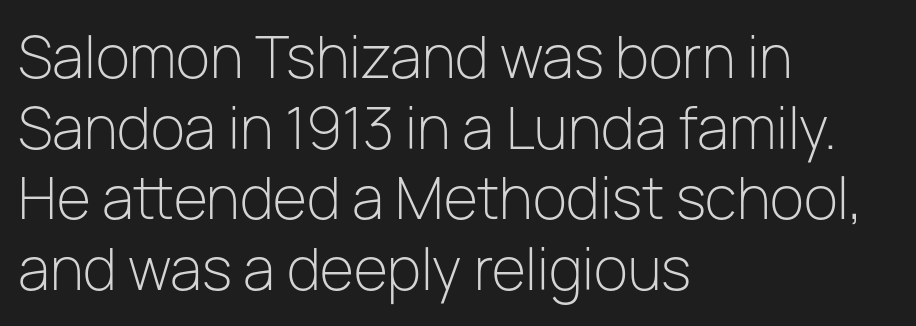
{"serif": "no", "italic": "no", "bold": "no", "weight": "light", "width": "normal", "stroke_contrast": "low", "x_height": "medium", "monospaced": "no", "underline": "no", "align": "left", "line_spacing": "normal", "line_spacing_ratio": 1.26, "letter_spacing": "normal", "letter_spacing_em": 0.0, "glyph_px": 56}
